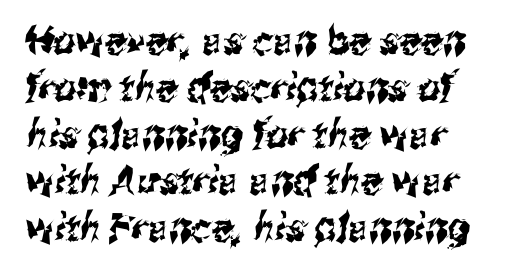
Nobody touched the tracking dial on this one. The specimen omits any rule beneath the text block's lines. These lines are rendered in a variable-pitch font. Serif or sans? Sans — the stroke terminals are bare.
